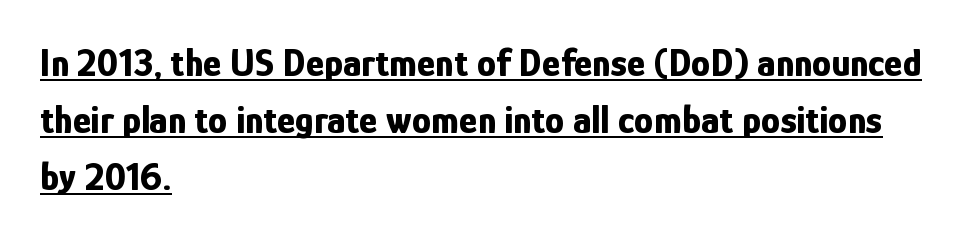
{"serif": "no", "italic": "no", "bold": "yes", "weight": "bold", "width": "condensed", "stroke_contrast": "low", "x_height": "medium", "monospaced": "no", "underline": "yes", "align": "left", "line_spacing": "normal", "line_spacing_ratio": 1.46, "letter_spacing": "normal", "letter_spacing_em": 0.0, "glyph_px": 39}
